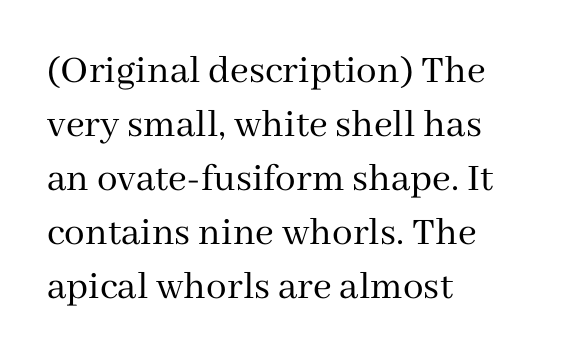
Q: Is the text bold? A: No.
Q: Is the text italic (slanted)? A: No, it is upright.
Q: Is the typeface a serif or a sans-serif typeface? A: Serif.
Q: Is the text underlined? A: No.
Q: How is the paragraph aligned? A: Left-aligned.
Q: Is the spacing between letters normal or unusually wide? A: Normal.
Q: Is the spacing between lines tight, normal or loose? A: Normal.
Q: Width (condensed, normal, or wide)? A: Normal.
Q: Stroke contrast? A: Medium.
Q: x-height? A: Medium.
Q: Monospaced? A: No.
